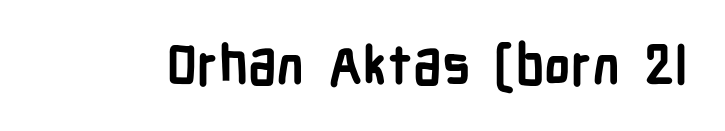
The image shows 54 px semibold, condensed sans-serif type, upright; set normal letter spacing, not underlined; low stroke contrast and a medium x-height.
